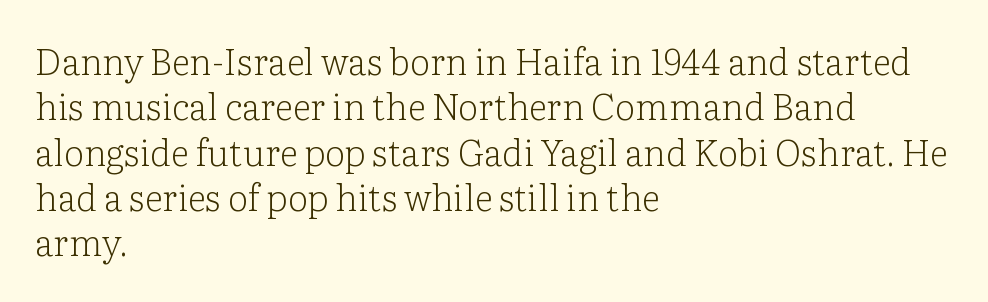
{"serif": "yes", "italic": "no", "bold": "no", "weight": "light", "width": "normal", "stroke_contrast": "low", "x_height": "medium", "monospaced": "no", "underline": "no", "align": "left", "line_spacing": "normal", "line_spacing_ratio": 1.26, "letter_spacing": "normal", "letter_spacing_em": 0.0, "glyph_px": 36}
